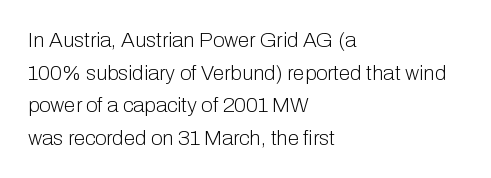
The axis of the letterforms is exactly vertical. Here the glyphs are tracked normally, forming tight word shapes. Descenders hang freely into open space. Line beginnings align vertically; line endings do not. The rows are spaced the way most documents space them.
